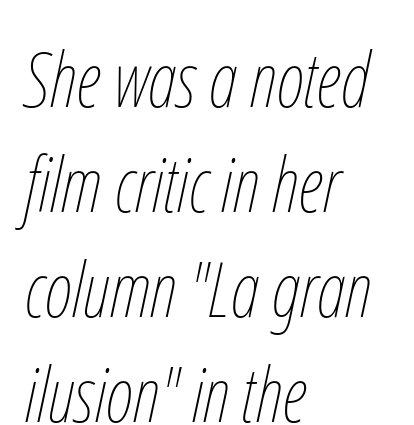
{"italic": "yes", "lean": "right", "slant_degrees": 12, "bold": "no", "weight": "thin", "width": "condensed", "stroke_contrast": "low", "x_height": "medium", "monospaced": "no", "underline": "no", "align": "left", "line_spacing": "normal", "line_spacing_ratio": 1.38, "letter_spacing": "normal", "letter_spacing_em": 0.0, "glyph_px": 76}
